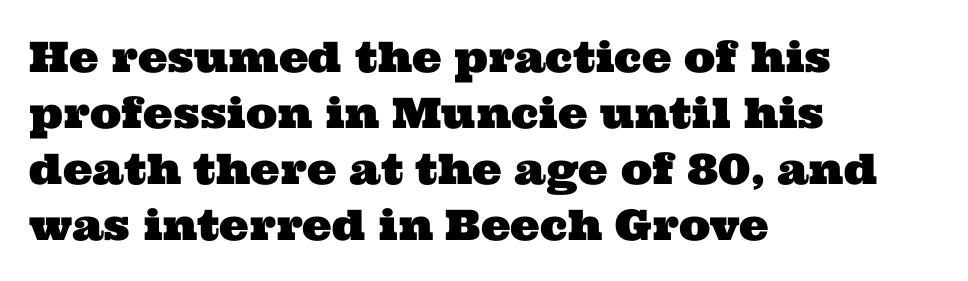
Think of a printed novel: that variable character pitch is what you see here. Descenders are the only things crossing below the line. The letters carry serifs — small finishing strokes at the ends of their stems. Default kerning and tracking; the words read as compact shapes. The text block is weighted toward the left margin, trailing off unevenly rightward. Is there much room between lines? A standard amount, neither cramped nor airy.
